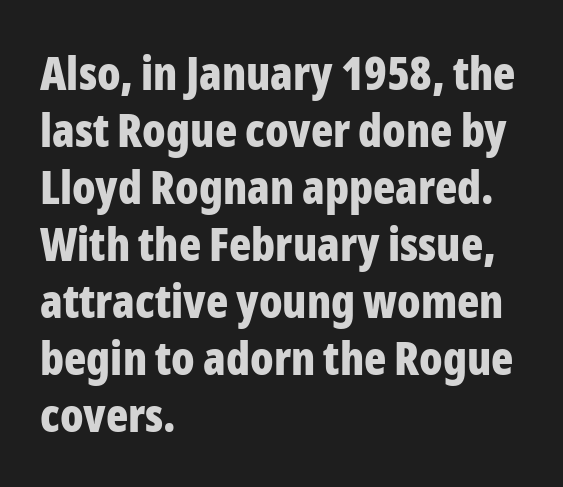
The image shows 46 px bold, condensed sans-serif type, upright; set left-aligned, line spacing 1.24x, normal letter spacing, not underlined; low stroke contrast and a medium x-height.
